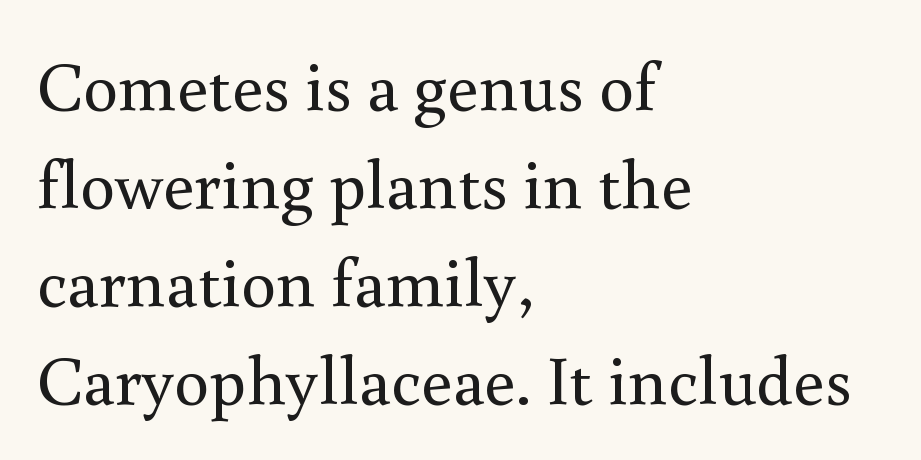
Bold? No — there's no thickening of the strokes. Alignment: flush left. Is there much room between lines? A standard amount, neither cramped nor airy. How are the letters spaced? Ordinarily, with no added tracking.
